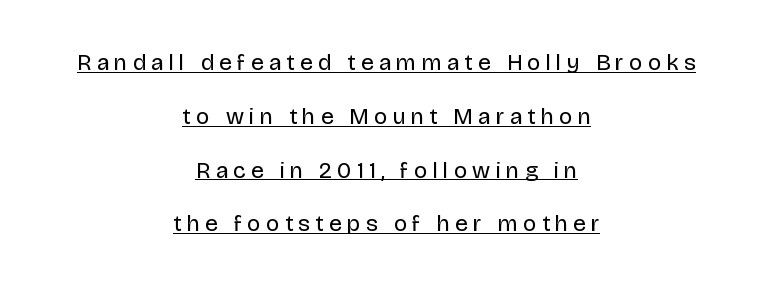
The image shows 23 px text type, upright; set centered, loose line spacing (2.34x), unusually wide letter spacing (+0.24 em), underlined.
